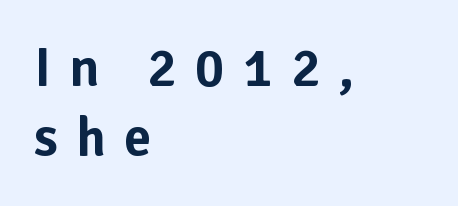
{"serif": "no", "italic": "no", "width": "normal", "stroke_contrast": "low", "x_height": "medium", "monospaced": "no", "underline": "no", "align": "left", "line_spacing": "normal", "line_spacing_ratio": 1.25, "letter_spacing": "wide", "letter_spacing_em": 0.33, "glyph_px": 55}
